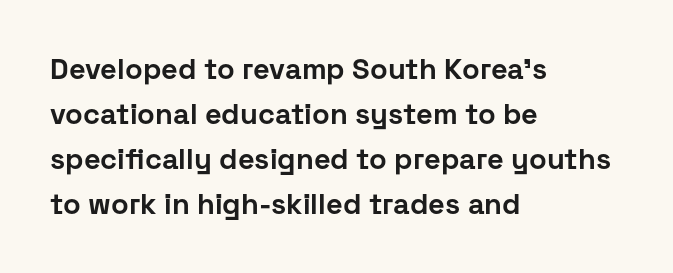
{"serif": "no", "italic": "no", "bold": "yes", "weight": "bold", "width": "normal", "stroke_contrast": "low", "x_height": "medium", "monospaced": "no", "underline": "no", "align": "left", "line_spacing": "normal", "line_spacing_ratio": 1.55, "letter_spacing": "normal", "letter_spacing_em": 0.0, "glyph_px": 29}
